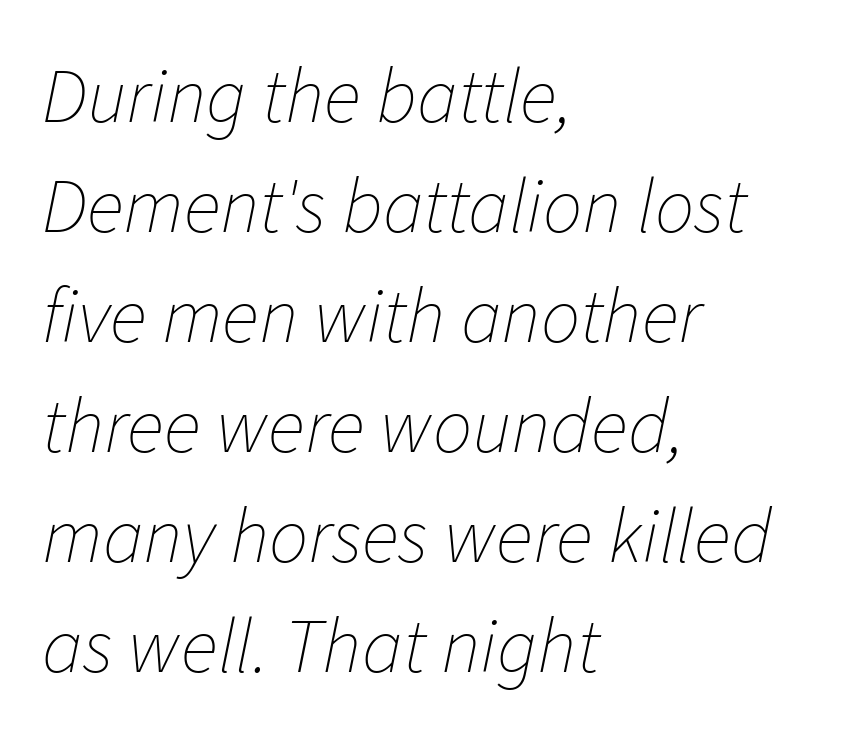
{"italic": "yes", "lean": "right", "slant_degrees": 11, "bold": "no", "weight": "thin", "width": "normal", "stroke_contrast": "low", "x_height": "medium", "monospaced": "no", "underline": "no", "align": "left", "line_spacing": "normal", "line_spacing_ratio": 1.41, "letter_spacing": "normal", "letter_spacing_em": 0.0, "glyph_px": 78}
